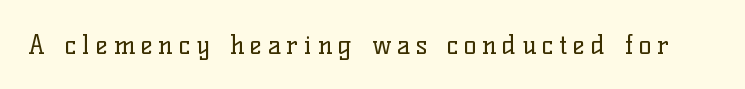
The glyphs are unaccompanied by any horizontal stroke below them. Nothing heavy about these letters — not bold at all. In terms of letterspacing, this is a distinctly airy, spread setting. You can tell it's not italic because the verticals are truly vertical.
